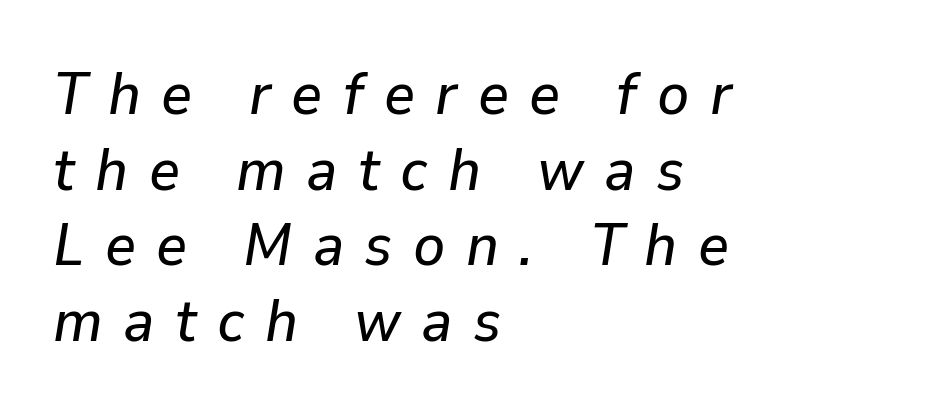
{"italic": "yes", "lean": "right", "slant_degrees": 9, "width": "normal", "stroke_contrast": "low", "x_height": "medium", "monospaced": "no", "underline": "no", "align": "left", "line_spacing": "normal", "line_spacing_ratio": 1.26, "letter_spacing": "wide", "letter_spacing_em": 0.34, "glyph_px": 60}
